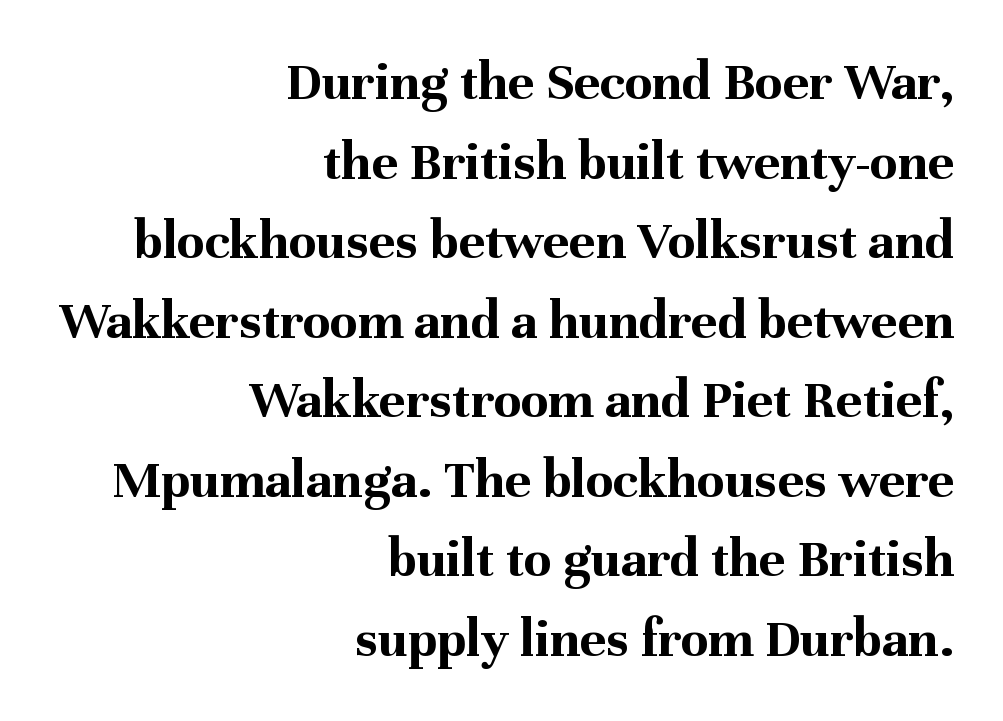
The image shows 56 px bold serif type, upright; set right-aligned, normal line spacing (1.42x), normal letter spacing, not underlined; medium stroke contrast and a medium x-height.
